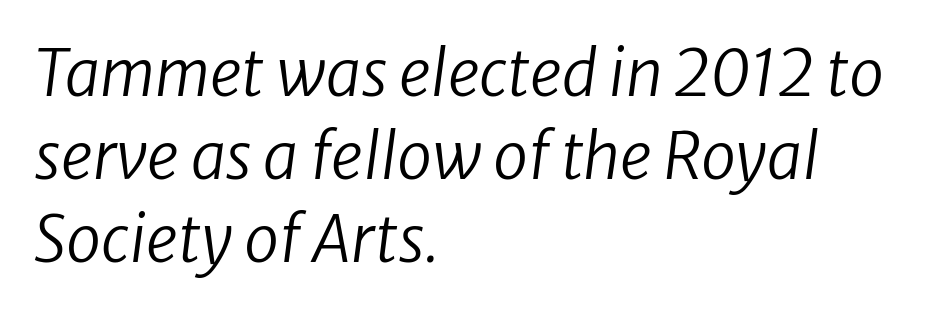
{"italic": "yes", "lean": "right", "slant_degrees": 8, "bold": "no", "weight": "regular", "width": "normal", "stroke_contrast": "low", "x_height": "medium", "monospaced": "no", "underline": "no", "align": "left", "line_spacing": "normal", "line_spacing_ratio": 1.32, "letter_spacing": "normal", "letter_spacing_em": 0.0, "glyph_px": 63}
